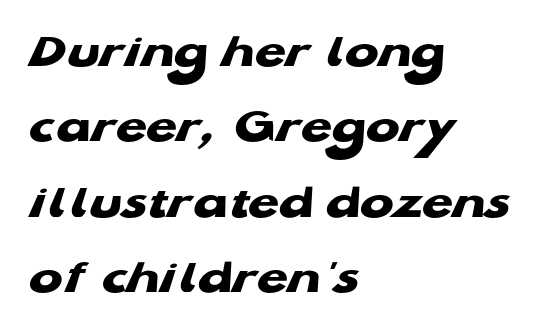
Q: Is the text bold? A: Yes.
Q: Is the typeface a serif or a sans-serif typeface? A: Sans-serif.
Q: Is the text underlined? A: No.
Q: How is the paragraph aligned? A: Left-aligned.
Q: Is the spacing between letters normal or unusually wide? A: Normal.
Q: Is the spacing between lines tight, normal or loose? A: Normal.
Q: Width (condensed, normal, or wide)? A: Wide.
Q: Stroke contrast? A: Low.
Q: x-height? A: Medium.
Q: Monospaced? A: No.
